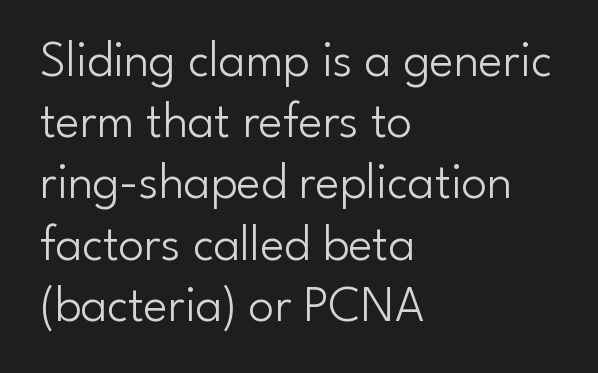
These lines keep a tight, regular rhythm from letter to letter. The strip under each line holds only bare page. Nothing heavy about these letters — not bold at all. The setting favours the left margin, as ordinary paragraphs usually do. Each letter keeps its own natural width here, so spacing adapts to shape. The designer went with a sans here, leaving each stem footless.
